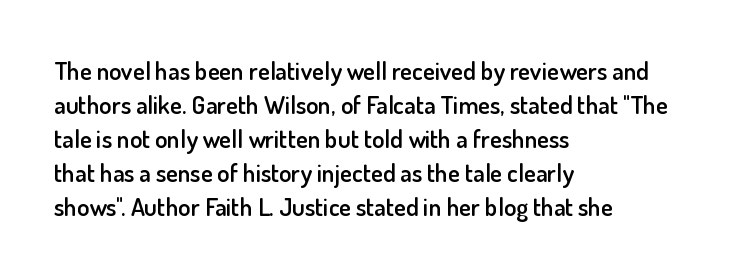
{"italic": "no", "bold": "semi", "underline": "no", "align": "left", "line_spacing": "normal", "line_spacing_ratio": 1.36, "letter_spacing": "normal", "letter_spacing_em": 0.0, "glyph_px": 25}
